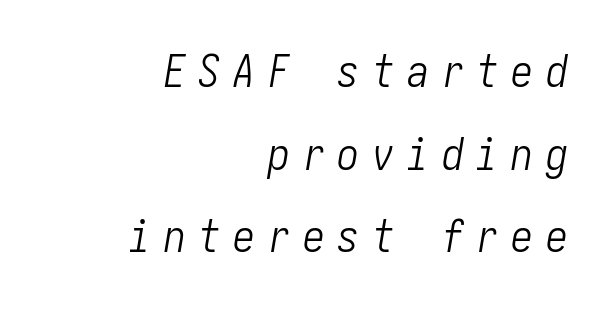
The image shows 44 px light, condensed type, italic (leaning right); set right-aligned, line spacing 1.88x, unusually wide letter spacing (+0.29 em), not underlined; low stroke contrast and a medium x-height.
